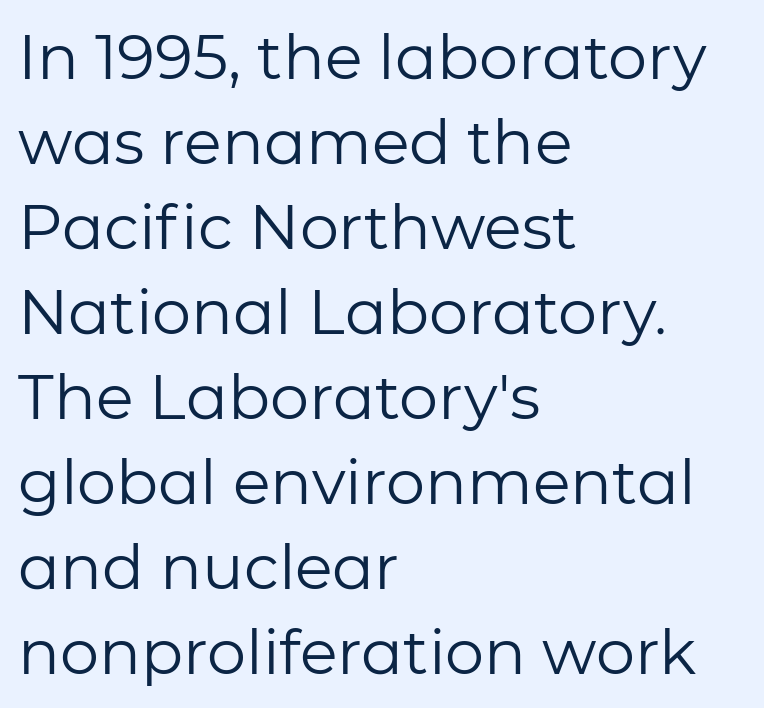
Q: Is the text bold? A: No.
Q: Is the text italic (slanted)? A: No, it is upright.
Q: Is the typeface a serif or a sans-serif typeface? A: Sans-serif.
Q: Is the text underlined? A: No.
Q: How is the paragraph aligned? A: Left-aligned.
Q: Is the spacing between letters normal or unusually wide? A: Normal.
Q: Is the spacing between lines tight, normal or loose? A: Normal.
Q: Width (condensed, normal, or wide)? A: Normal.
Q: Stroke contrast? A: Low.
Q: x-height? A: Medium.
Q: Monospaced? A: No.
